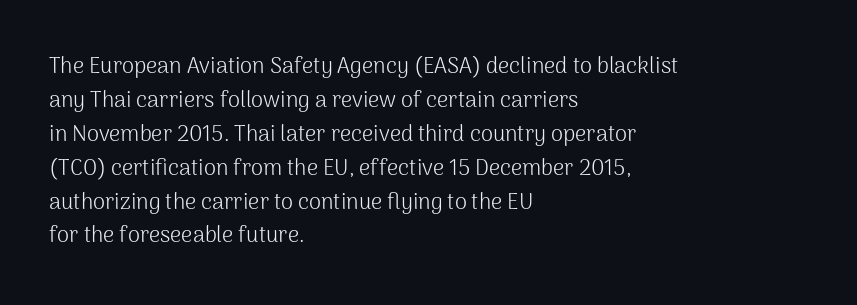
Q: Is the text bold? A: No.
Q: Is the text italic (slanted)? A: No, it is upright.
Q: Is the text underlined? A: No.
Q: How is the paragraph aligned? A: Left-aligned.
Q: Is the spacing between letters normal or unusually wide? A: Normal.
Q: Is the spacing between lines tight, normal or loose? A: Normal.
